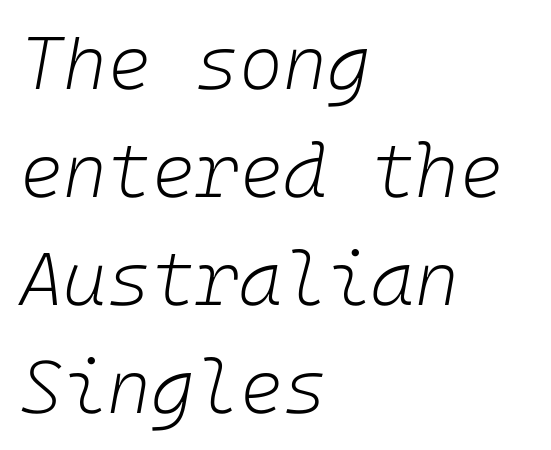
The image shows 75 px light type, italic (leaning right); set left-aligned, normal line spacing (1.44x), normal letter spacing, not underlined; low stroke contrast and a medium x-height.
